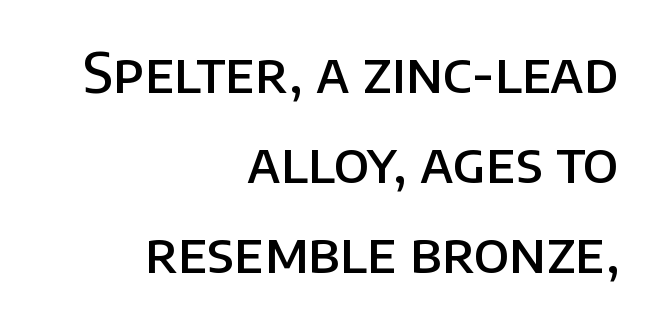
The image shows 55 px semibold sans-serif type, upright; set right-aligned, normal line spacing (1.64x), normal letter spacing, not underlined; low stroke contrast and a large x-height.
